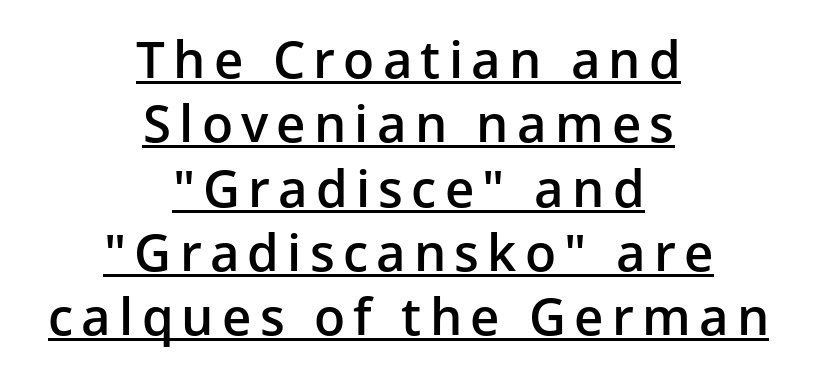
{"serif": "no", "italic": "no", "bold": "semi", "weight": "semibold", "width": "normal", "stroke_contrast": "low", "x_height": "medium", "monospaced": "no", "underline": "yes", "align": "center", "line_spacing": "normal", "line_spacing_ratio": 1.26, "glyph_px": 51}
